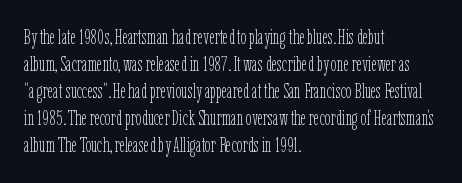
{"italic": "no", "bold": "no", "underline": "no", "align": "left", "line_spacing": "normal", "line_spacing_ratio": 1.29, "letter_spacing": "normal", "letter_spacing_em": 0.0, "glyph_px": 21}
